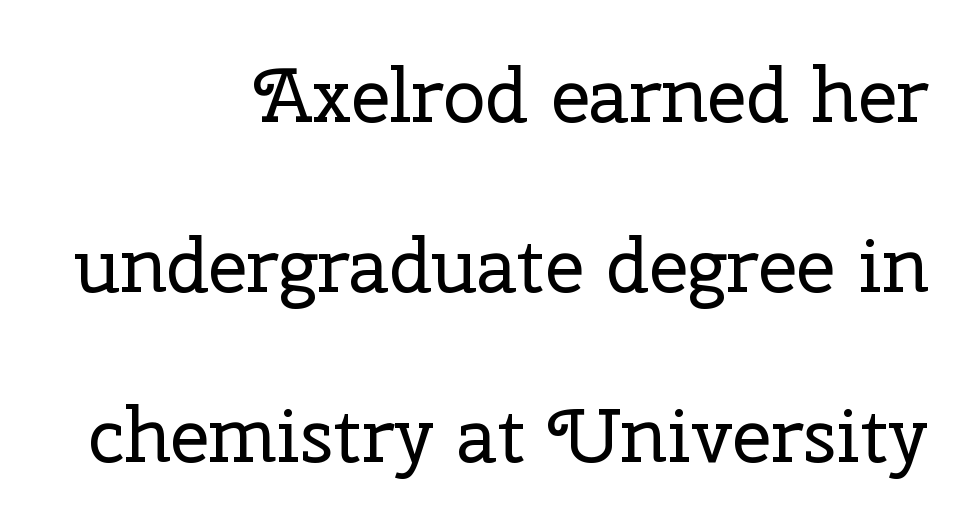
The image shows 76 px regular-weight serif type, upright; set right-aligned, loose line spacing (2.24x), normal letter spacing, not underlined; low stroke contrast and a medium x-height.
